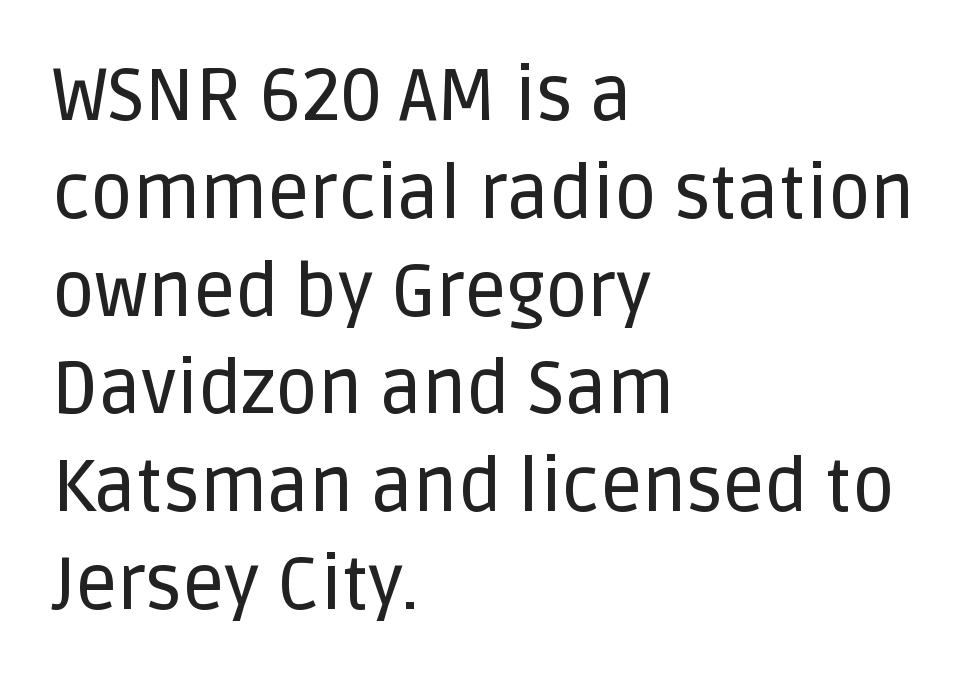
Q: Is the text italic (slanted)? A: No, it is upright.
Q: Is the typeface a serif or a sans-serif typeface? A: Sans-serif.
Q: Is the text underlined? A: No.
Q: How is the paragraph aligned? A: Left-aligned.
Q: Is the spacing between letters normal or unusually wide? A: Normal.
Q: Is the spacing between lines tight, normal or loose? A: Normal.
Q: Width (condensed, normal, or wide)? A: Normal.
Q: Stroke contrast? A: Low.
Q: x-height? A: Large.
Q: Monospaced? A: No.
